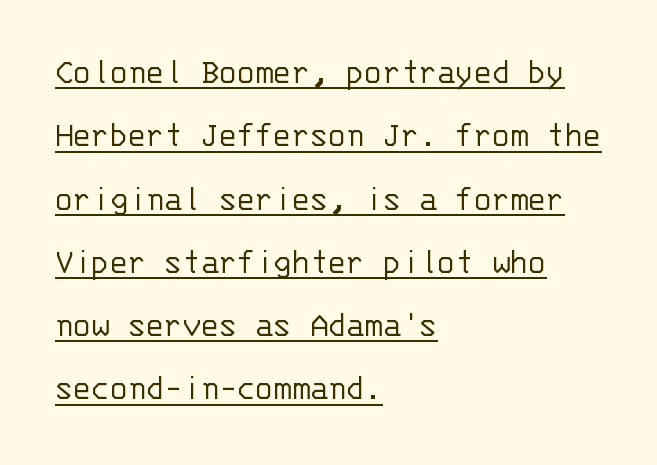
Italic: no, the glyphs are upright roman. Letterform terminals end flat and unadorned throughout the passage. Where is the straight margin? On the left. Nothing unusual about the tracking: characters are spaced as the font intends.
